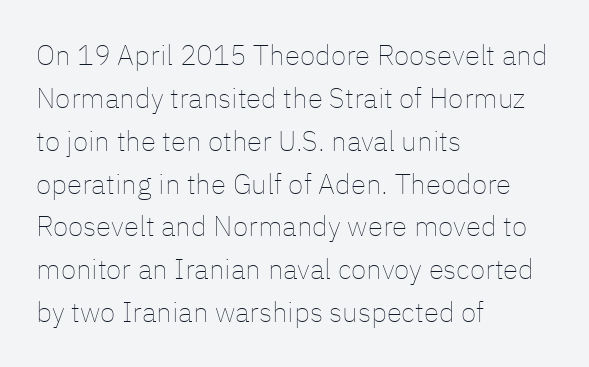
Q: Is the text bold? A: No.
Q: Is the text italic (slanted)? A: No, it is upright.
Q: Is the text underlined? A: No.
Q: How is the paragraph aligned? A: Left-aligned.
Q: Is the spacing between letters normal or unusually wide? A: Normal.
Q: Is the spacing between lines tight, normal or loose? A: Normal.
Q: Width (condensed, normal, or wide)? A: Normal.
Q: Stroke contrast? A: Low.
Q: x-height? A: Medium.
Q: Monospaced? A: No.
